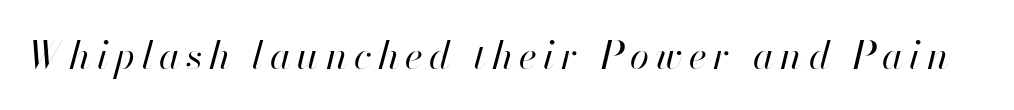
The image shows 39 px regular-weight type, italic (leaning right); set not underlined; high stroke contrast and a small x-height.
